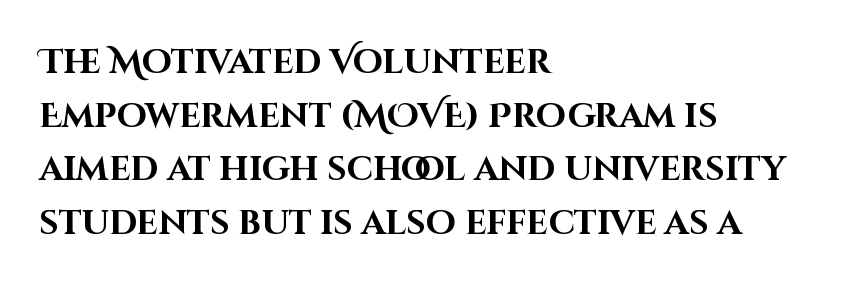
The image shows 34 px bold sans-serif type, upright; set left-aligned, normal line spacing (1.58x), normal letter spacing, not underlined; high stroke contrast and a large x-height.
